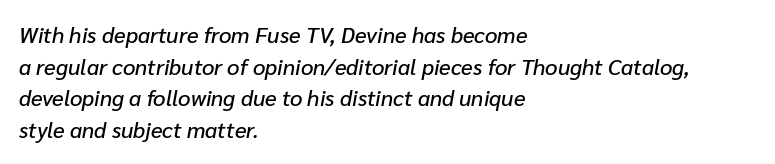
The paragraph has a hard left edge and a soft right edge. Quick note: interline space is typical. Would a proofreader flag this as italicized? Yes. The baseline area is clear. The tracking reads as untouched default to a designer's eye.
